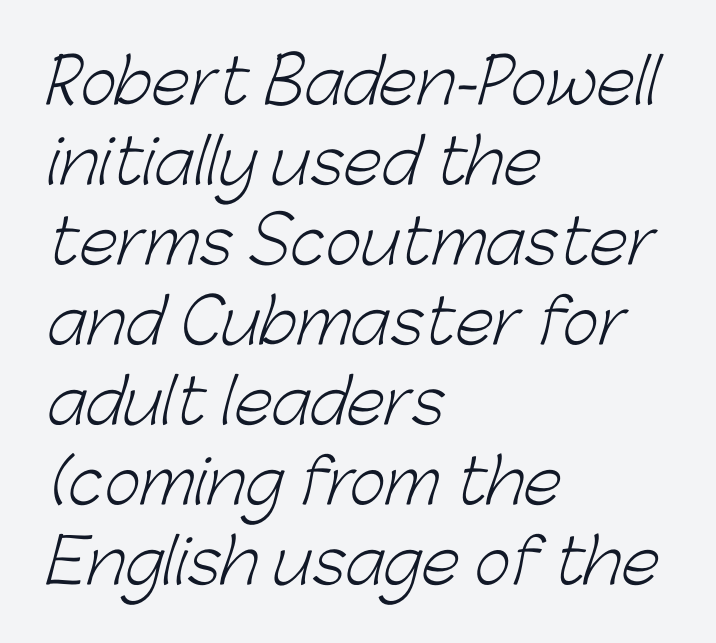
Q: Is the text bold? A: No.
Q: Is the typeface a serif or a sans-serif typeface? A: Sans-serif.
Q: Is the text underlined? A: No.
Q: How is the paragraph aligned? A: Left-aligned.
Q: Is the spacing between letters normal or unusually wide? A: Normal.
Q: Is the spacing between lines tight, normal or loose? A: Normal.
Q: Width (condensed, normal, or wide)? A: Normal.
Q: Stroke contrast? A: Low.
Q: x-height? A: Medium.
Q: Monospaced? A: No.
